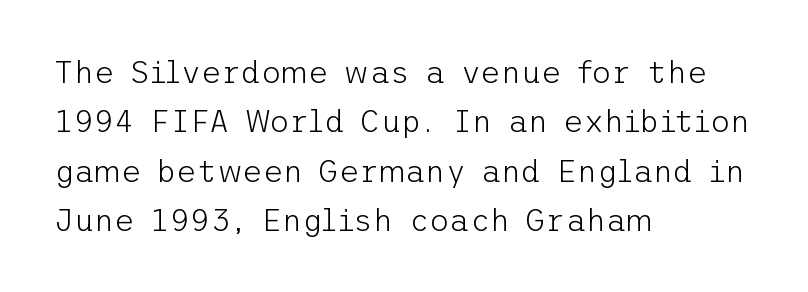
Do the letters lean? They stand straight. Whoever set this chose a conventional vertical rhythm. Heaviness? Minimal to ordinary, like unemphasized prose. All the whitespace from short lines collects on the right. Between one letter and the next there's only the usual sliver of space.
